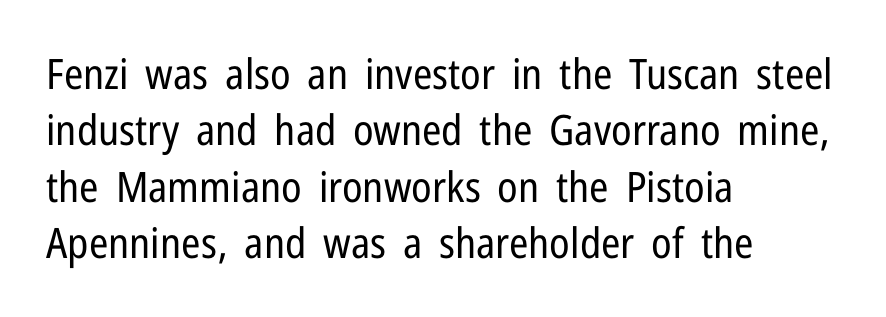
The image shows 42 px regular-weight, condensed sans-serif type, upright; set left-aligned, normal line spacing (1.34x), normal letter spacing, not underlined; low stroke contrast and a medium x-height.
